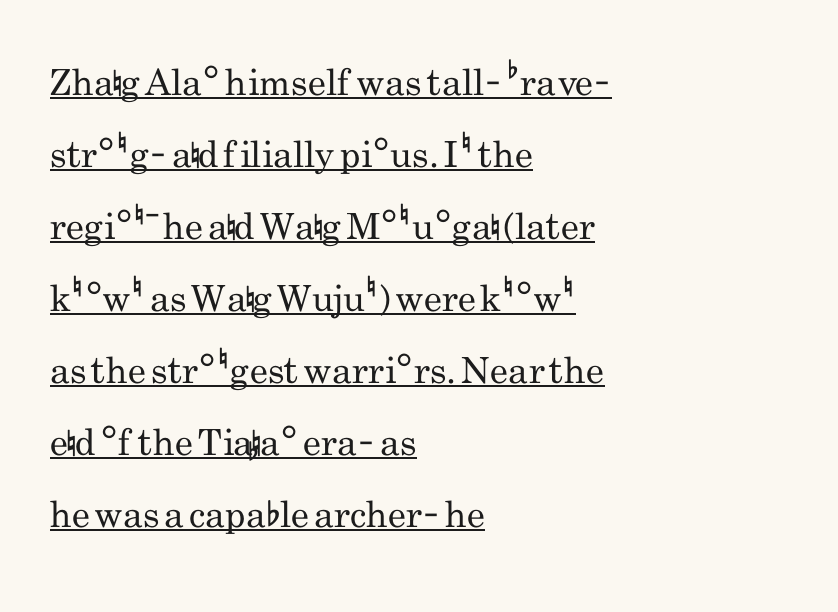
Q: Is the text bold? A: No.
Q: Is the text italic (slanted)? A: No, it is upright.
Q: Is the typeface a serif or a sans-serif typeface? A: Sans-serif.
Q: Is the text underlined? A: Yes.
Q: How is the paragraph aligned? A: Left-aligned.
Q: Is the spacing between letters normal or unusually wide? A: Normal.
Q: Is the spacing between lines tight, normal or loose? A: Loose.
Q: Width (condensed, normal, or wide)? A: Condensed.
Q: Stroke contrast? A: Low.
Q: x-height? A: Small.
Q: Monospaced? A: No.
